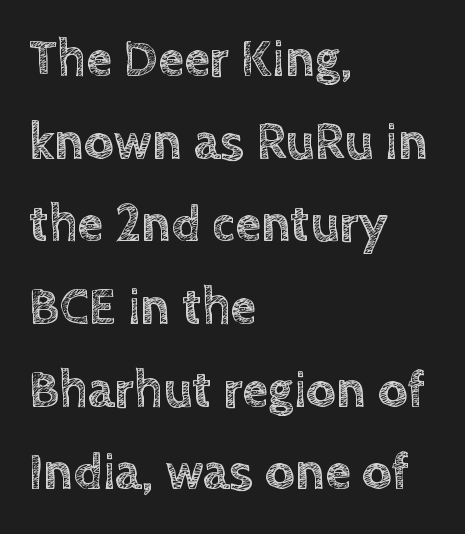
Q: Is the text italic (slanted)? A: No, it is upright.
Q: Is the text underlined? A: No.
Q: How is the paragraph aligned? A: Left-aligned.
Q: Is the spacing between letters normal or unusually wide? A: Normal.
Q: Is the spacing between lines tight, normal or loose? A: Normal.
Q: Width (condensed, normal, or wide)? A: Normal.
Q: x-height? A: Large.
Q: Monospaced? A: No.
